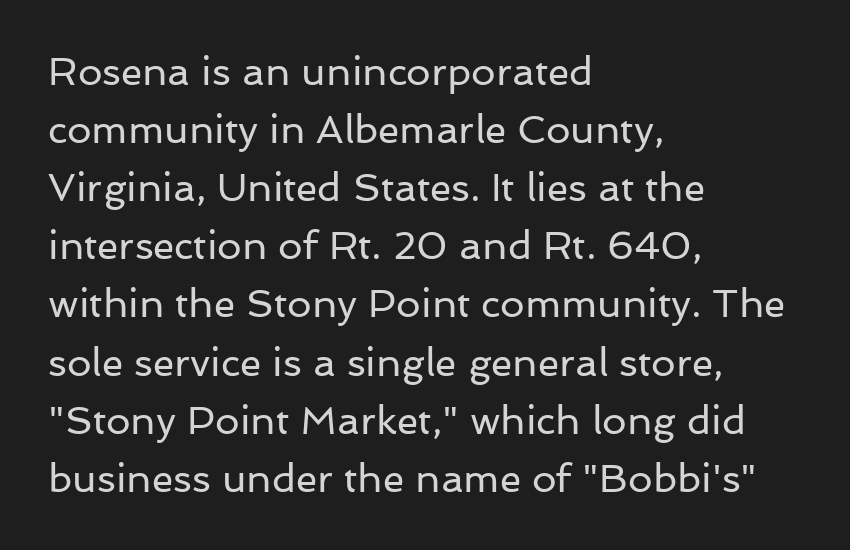
Q: Is the text bold? A: No.
Q: Is the text italic (slanted)? A: No, it is upright.
Q: Is the typeface a serif or a sans-serif typeface? A: Sans-serif.
Q: Is the text underlined? A: No.
Q: How is the paragraph aligned? A: Left-aligned.
Q: Is the spacing between letters normal or unusually wide? A: Normal.
Q: Is the spacing between lines tight, normal or loose? A: Normal.
Q: Width (condensed, normal, or wide)? A: Normal.
Q: Stroke contrast? A: Low.
Q: x-height? A: Medium.
Q: Monospaced? A: No.
